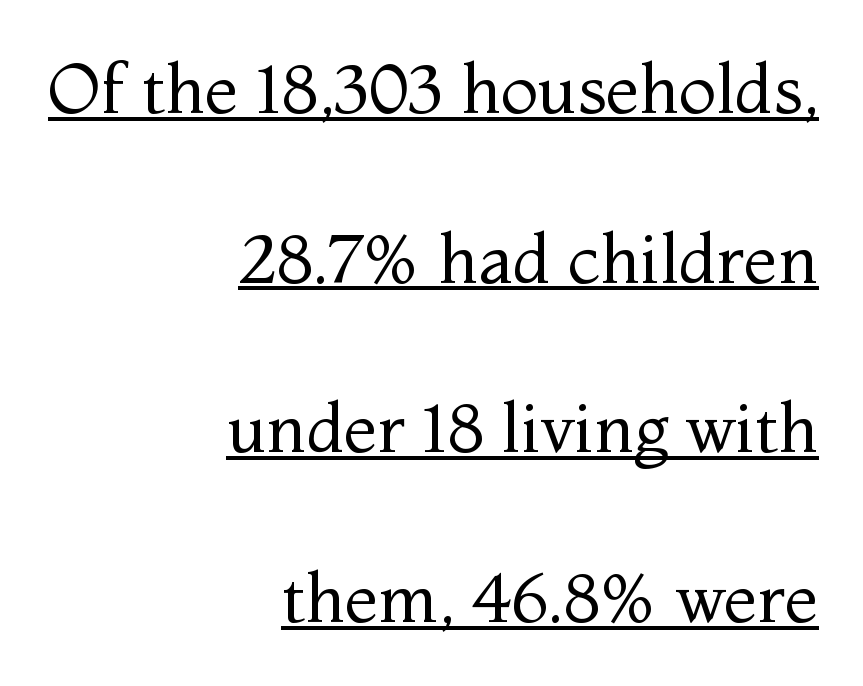
{"serif": "yes", "italic": "no", "bold": "no", "weight": "regular", "width": "normal", "stroke_contrast": "medium", "x_height": "medium", "monospaced": "no", "underline": "yes", "align": "right", "line_spacing": "loose", "line_spacing_ratio": 2.46, "letter_spacing": "normal", "letter_spacing_em": 0.0, "glyph_px": 69}
